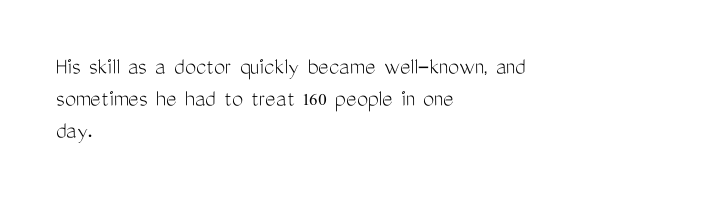
Q: Is the text bold? A: No.
Q: Is the text italic (slanted)? A: No, it is upright.
Q: Is the text underlined? A: No.
Q: How is the paragraph aligned? A: Left-aligned.
Q: Is the spacing between letters normal or unusually wide? A: Normal.
Q: Is the spacing between lines tight, normal or loose? A: Normal.
